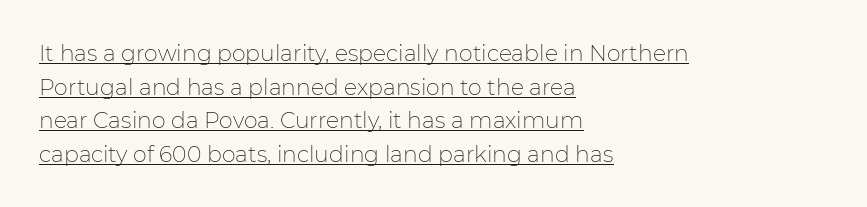
The image shows 22 px text type, upright; set left-aligned, normal line spacing (1.53x), normal letter spacing, underlined.
